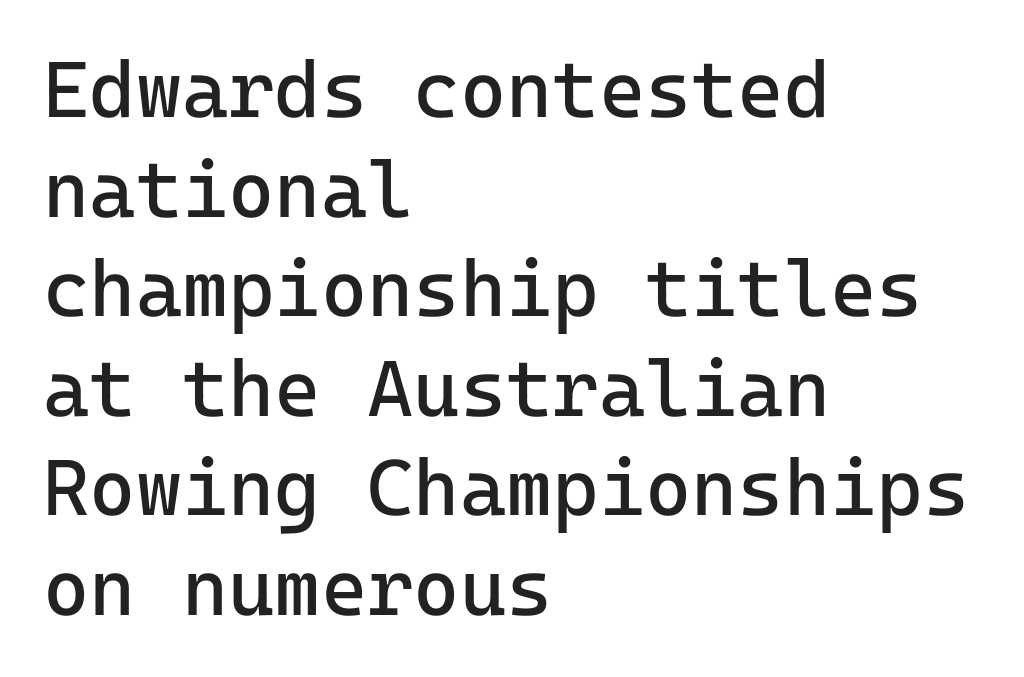
Q: Is the text bold? A: No.
Q: Is the text italic (slanted)? A: No, it is upright.
Q: Is the typeface a serif or a sans-serif typeface? A: Sans-serif.
Q: Is the text underlined? A: No.
Q: How is the paragraph aligned? A: Left-aligned.
Q: Is the spacing between letters normal or unusually wide? A: Normal.
Q: Is the spacing between lines tight, normal or loose? A: Normal.
Q: Width (condensed, normal, or wide)? A: Normal.
Q: Stroke contrast? A: Low.
Q: x-height? A: Medium.
Q: Monospaced? A: Yes.
